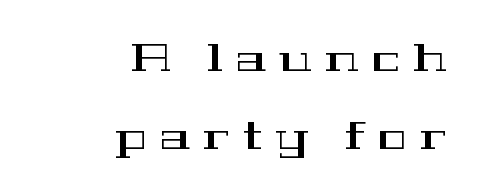
The image shows 38 px wide serif type, upright; set right-aligned, loose line spacing (2.06x), unusually wide letter spacing (+0.35 em), not underlined; high stroke contrast and a medium x-height.
